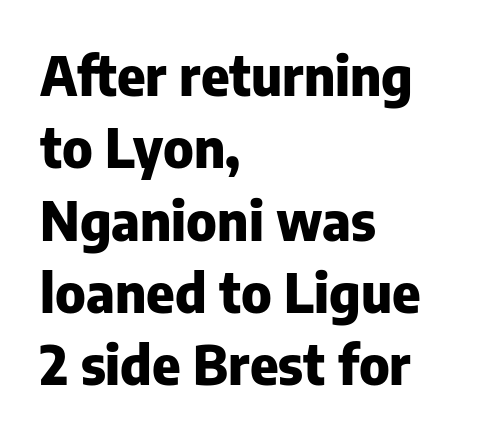
The image shows 54 px heavy sans-serif type, upright; set left-aligned, normal line spacing (1.34x), normal letter spacing, not underlined; low stroke contrast and a medium x-height.
